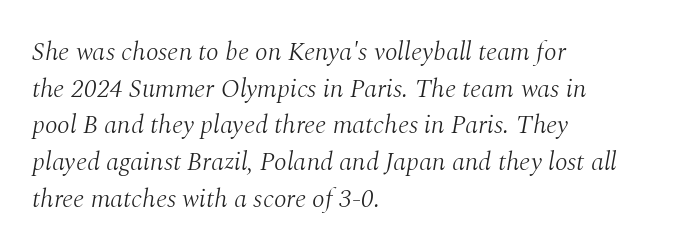
{"italic": "yes", "lean": "right", "slant_degrees": 10, "bold": "no", "underline": "no", "align": "left", "line_spacing": "normal", "line_spacing_ratio": 1.41, "letter_spacing": "normal", "letter_spacing_em": 0.0, "glyph_px": 26}
